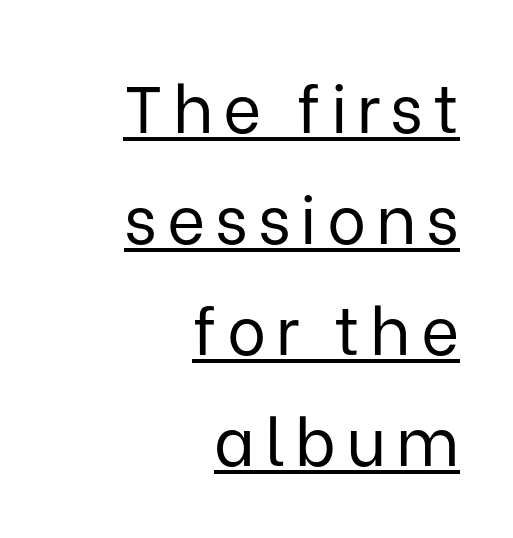
The image shows 66 px regular-weight sans-serif type, upright; set right-aligned, normal line spacing (1.68x), underlined; low stroke contrast and a medium x-height.
